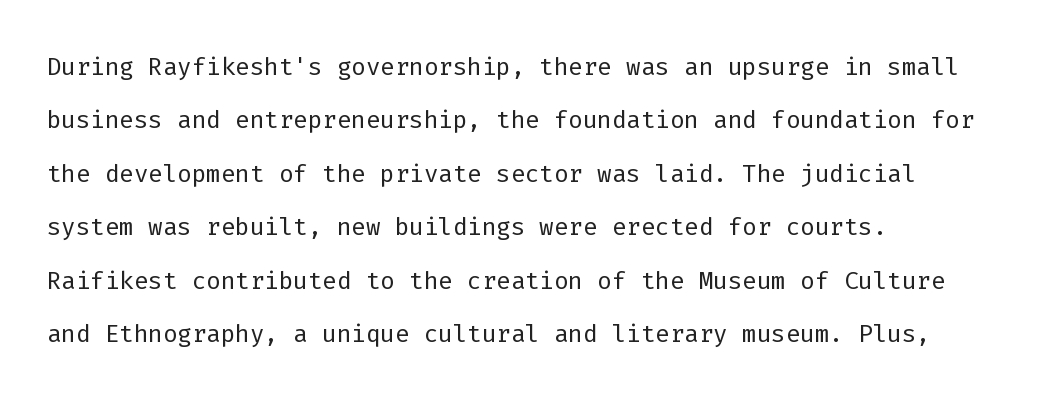
Q: Is the text bold? A: No.
Q: Is the text italic (slanted)? A: No, it is upright.
Q: Is the typeface a serif or a sans-serif typeface? A: Sans-serif.
Q: Is the text underlined? A: No.
Q: How is the paragraph aligned? A: Left-aligned.
Q: Is the spacing between letters normal or unusually wide? A: Normal.
Q: Is the spacing between lines tight, normal or loose? A: Normal.
Q: Width (condensed, normal, or wide)? A: Normal.
Q: Stroke contrast? A: Low.
Q: x-height? A: Medium.
Q: Monospaced? A: Yes.
